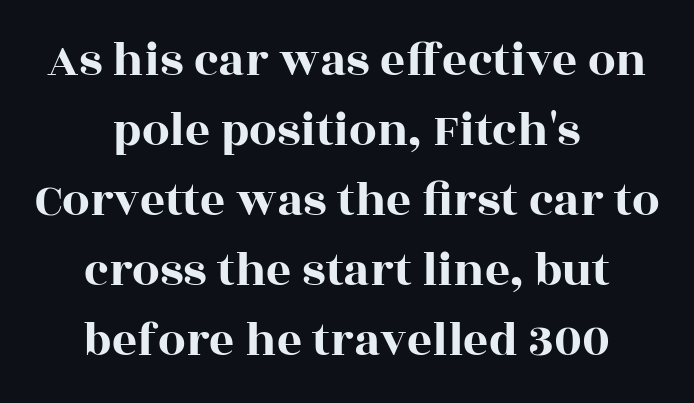
Q: Is the text italic (slanted)? A: No, it is upright.
Q: Is the typeface a serif or a sans-serif typeface? A: Serif.
Q: Is the text underlined? A: No.
Q: How is the paragraph aligned? A: Centered.
Q: Is the spacing between letters normal or unusually wide? A: Normal.
Q: Is the spacing between lines tight, normal or loose? A: Normal.
Q: Width (condensed, normal, or wide)? A: Wide.
Q: x-height? A: Large.
Q: Monospaced? A: No.
